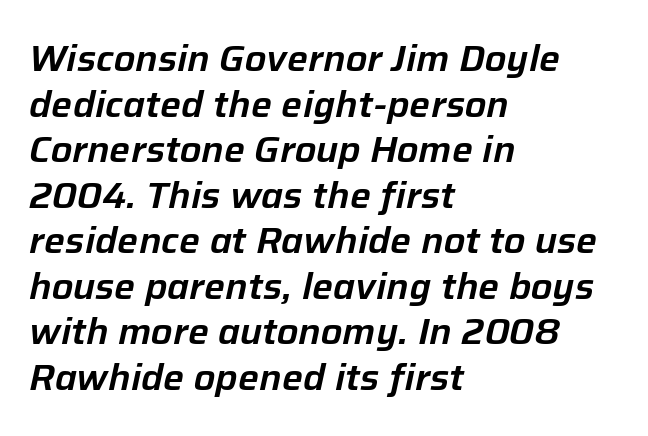
The image shows 37 px text type, italic (leaning right); set left-aligned, line spacing 1.23x, normal letter spacing, not underlined; low stroke contrast and a medium x-height.
